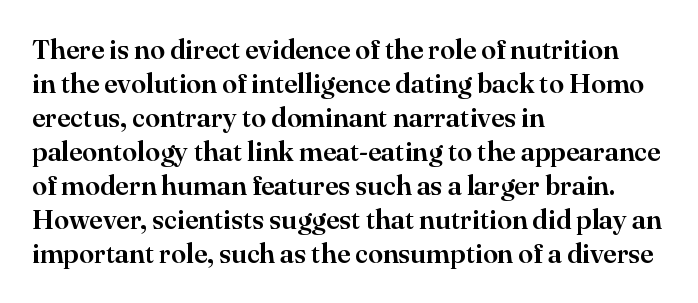
This sample uses plain, unmodified letter spacing. The setting favours the left margin, as ordinary paragraphs usually do. Does the lettering tilt? It doesn't — this is upright. Is there much room between lines? A standard amount, neither cramped nor airy.
